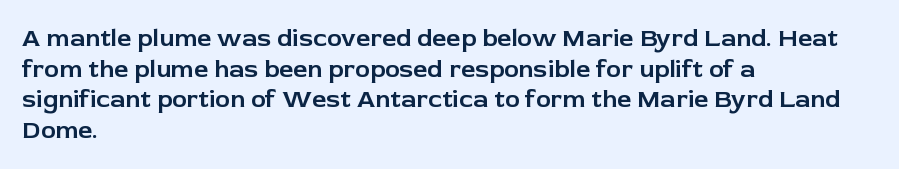
Which margin do the lines hug? The left one — the right edge is uneven. Bare-footed words on every line. Here the glyphs are tracked normally, forming tight word shapes. Does the lettering tilt? It doesn't — this is upright.
